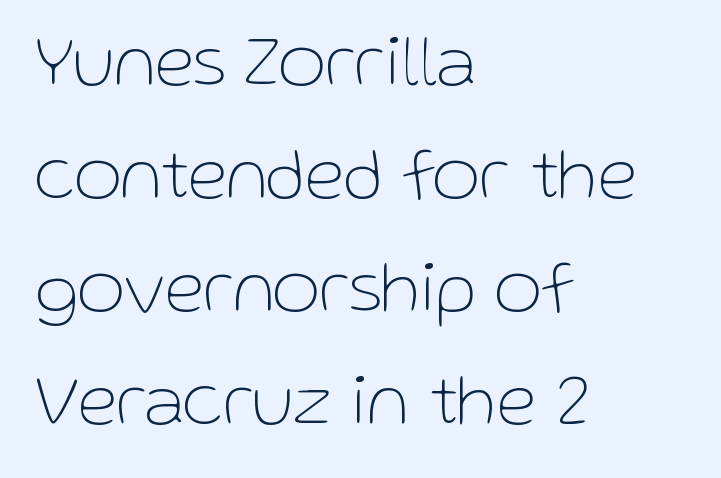
Plain, unruled lines of type. You can tell from the bare stems that sans-serif type was used. The line-height multiplier appears to be the usual default. The letters sit at their default tracking, neither squeezed nor spread. A quiet, ordinary-to-light weight characterises the typeface.
